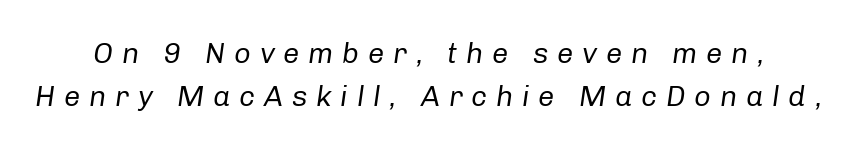
Emphasis-style slanted type is in use. Spacing verdict: proportional, widths tailored to each character. Stroke thickness stays within the range of a standard reading face or lighter. Does the leading feel generous? No, just average. This rendering features lettering with no underline.
